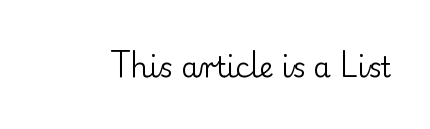
Summary of weight: not heavy and not bold. Each letter keeps its own natural width here, so spacing adapts to shape. The words here are not underlined. Type style note: has serifs. Quick note: not italic, upright. Spacing between characters is what you'd get straight out of the box.
